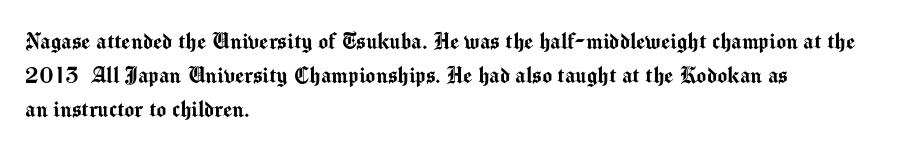
The ragged edge is on the right, which tells us the setting is flush left. How would I describe the line gaps? Plain and ordinary. This is the regular roman posture of the typeface. Only glyphs here, with clear space below each row.
